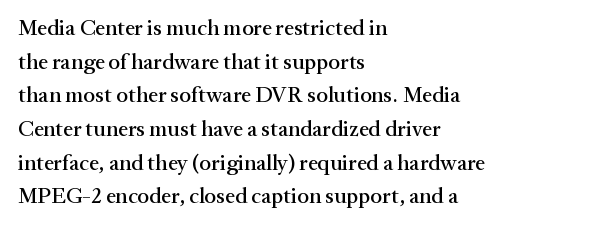
{"italic": "no", "underline": "no", "align": "left", "line_spacing": "normal", "line_spacing_ratio": 1.53, "letter_spacing": "normal", "letter_spacing_em": 0.0, "glyph_px": 22}
